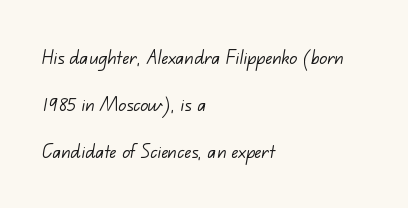
{"bold": "no", "underline": "no", "align": "left", "line_spacing": "loose", "line_spacing_ratio": 2.05, "letter_spacing": "normal", "letter_spacing_em": 0.0, "glyph_px": 23}
